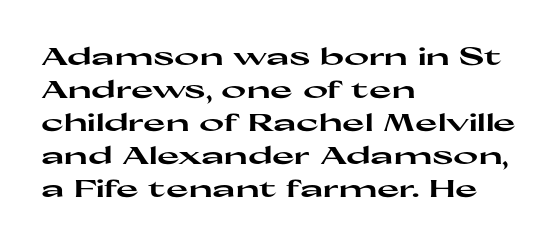
The image shows 24 px bold type, upright; set left-aligned, normal line spacing (1.37x), normal letter spacing, not underlined.
